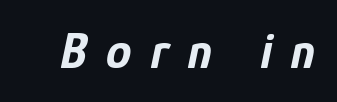
Q: Is the text bold? A: Yes.
Q: Is the text italic (slanted)? A: Yes, it leans right by about 12 degrees.
Q: Is the text underlined? A: No.
Q: Is the spacing between letters normal or unusually wide? A: Unusually wide.
Q: Width (condensed, normal, or wide)? A: Condensed.
Q: Stroke contrast? A: Low.
Q: x-height? A: Medium.
Q: Monospaced? A: No.
